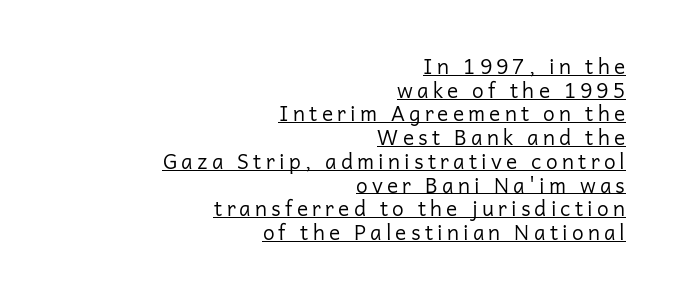
The image shows 21 px text type, upright; set right-aligned, tight line spacing (1.13x), unusually wide letter spacing (+0.2 em), underlined.
